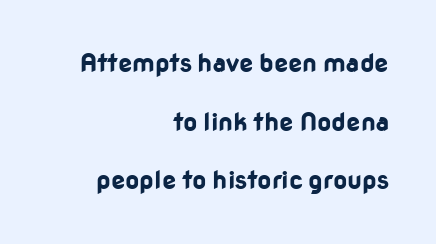
{"italic": "no", "bold": "yes", "underline": "no", "align": "right", "line_spacing": "loose", "line_spacing_ratio": 2.35, "letter_spacing": "normal", "letter_spacing_em": 0.0, "glyph_px": 25}
